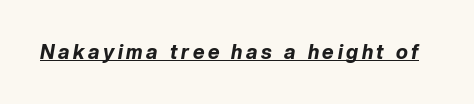
These words are printed bold, with thick strokes throughout. Every word sits above its own underline. A typesetter would mark this as italic.
